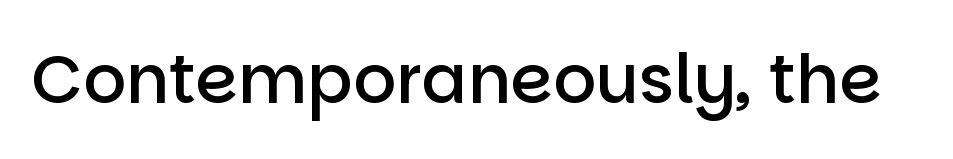
A sans-serif font was chosen for this passage. A bare baseline throughout the passage. The type sits square on the baseline with zero lean. Varying glyph widths throughout — classic text-font behaviour.
